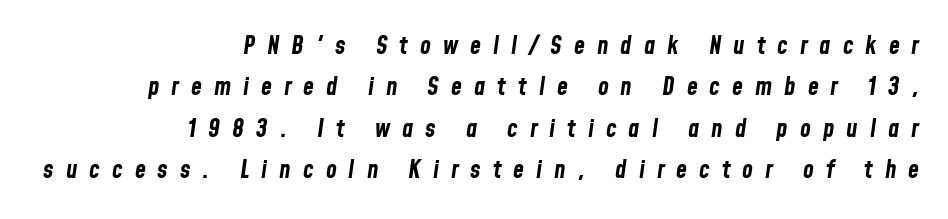
The image shows 25 px bold type, italic (leaning right); set right-aligned, normal line spacing (1.66x), unusually wide letter spacing (+0.48 em), not underlined.
